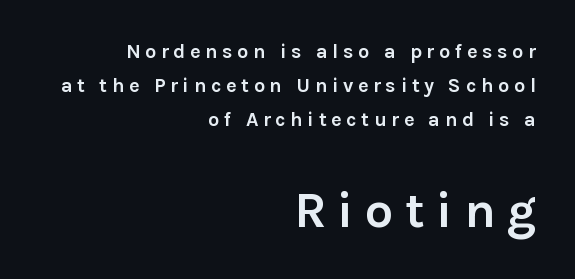
{"serif": "no", "italic": "no", "bold": "yes", "weight": "semibold", "width": "normal", "stroke_contrast": "low", "x_height": "medium", "monospaced": "no", "underline": "no", "align": "right", "line_spacing": "normal", "line_spacing_ratio": 1.7, "letter_spacing": "wide", "letter_spacing_em": 0.23, "larger_block": "second", "size_ratio": 2.5, "glyph_px": 50}
